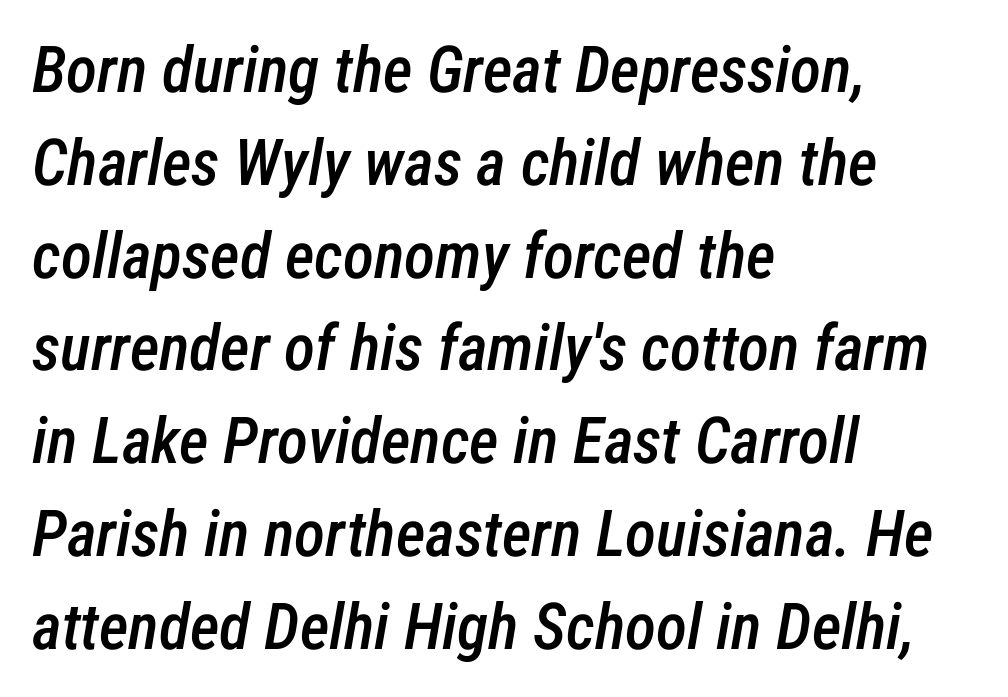
Each letter keeps its own natural width here, so spacing adapts to shape. Descenders are the only things crossing below the line. How would I describe the line gaps? Plain and ordinary. Compared with an ordinary text face, these strokes are moderately heavier — a semibold. The font's italic variant was chosen for this text. Visually the block forms a straight wall on the left and a jagged coastline on the right.
